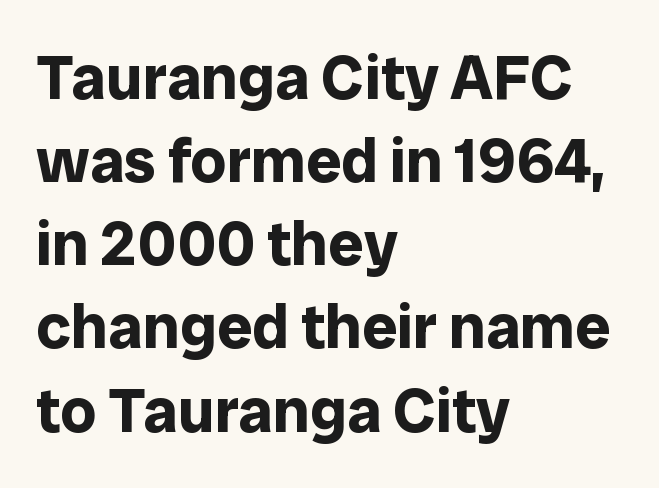
{"serif": "no", "italic": "no", "bold": "yes", "weight": "bold", "width": "normal", "stroke_contrast": "low", "x_height": "medium", "monospaced": "no", "underline": "no", "align": "left", "line_spacing": "normal", "line_spacing_ratio": 1.32, "letter_spacing": "normal", "letter_spacing_em": 0.0, "glyph_px": 63}
